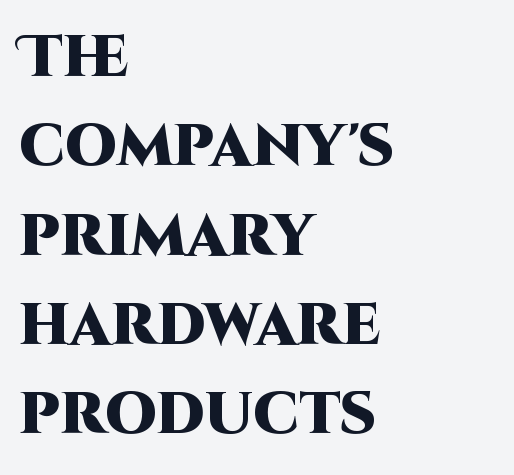
Q: Is the text bold? A: Yes.
Q: Is the text italic (slanted)? A: No, it is upright.
Q: Is the typeface a serif or a sans-serif typeface? A: Sans-serif.
Q: Is the text underlined? A: No.
Q: How is the paragraph aligned? A: Left-aligned.
Q: Is the spacing between letters normal or unusually wide? A: Normal.
Q: Is the spacing between lines tight, normal or loose? A: Normal.
Q: Width (condensed, normal, or wide)? A: Normal.
Q: Stroke contrast? A: High.
Q: x-height? A: Large.
Q: Monospaced? A: No.
